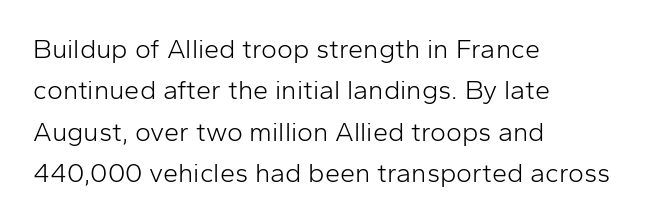
Q: Is the text bold? A: No.
Q: Is the text italic (slanted)? A: No, it is upright.
Q: Is the text underlined? A: No.
Q: How is the paragraph aligned? A: Left-aligned.
Q: Is the spacing between letters normal or unusually wide? A: Normal.
Q: Is the spacing between lines tight, normal or loose? A: Normal.
